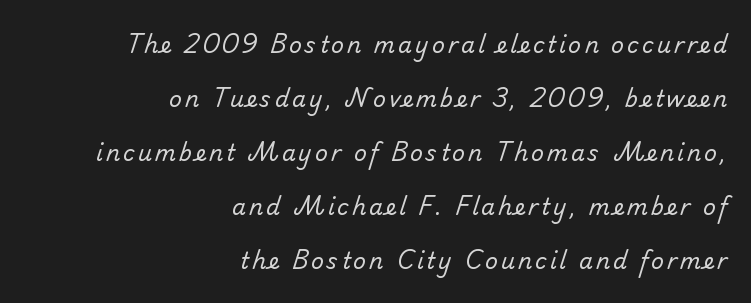
{"bold": "no", "underline": "no", "align": "right", "line_spacing": "loose", "line_spacing_ratio": 2.46, "glyph_px": 22}
